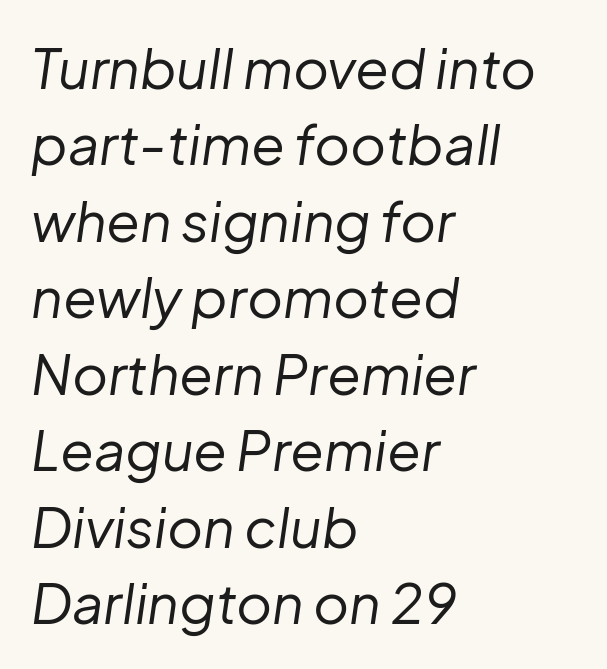
The image shows 55 px regular-weight type, italic (leaning right); set left-aligned, normal line spacing (1.39x), normal letter spacing, not underlined; low stroke contrast and a medium x-height.
